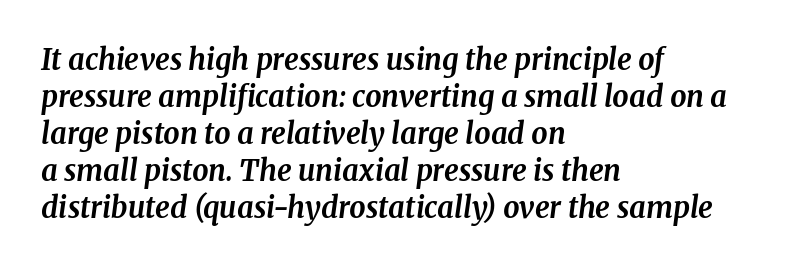
{"serif": "yes", "italic": "yes", "lean": "right", "slant_degrees": 8, "bold": "yes", "weight": "bold", "width": "normal", "stroke_contrast": "medium", "x_height": "medium", "monospaced": "no", "underline": "no", "align": "left", "line_spacing": "normal", "line_spacing_ratio": 1.28, "letter_spacing": "normal", "letter_spacing_em": 0.0, "glyph_px": 29}
